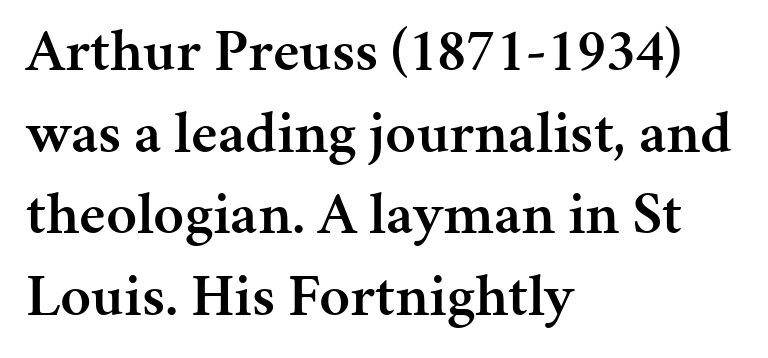
Q: Is the text bold? A: Semi-bold.
Q: Is the text italic (slanted)? A: No, it is upright.
Q: Is the typeface a serif or a sans-serif typeface? A: Serif.
Q: Is the text underlined? A: No.
Q: How is the paragraph aligned? A: Left-aligned.
Q: Is the spacing between letters normal or unusually wide? A: Normal.
Q: Is the spacing between lines tight, normal or loose? A: Normal.
Q: Width (condensed, normal, or wide)? A: Normal.
Q: Stroke contrast? A: Medium.
Q: x-height? A: Medium.
Q: Monospaced? A: No.
